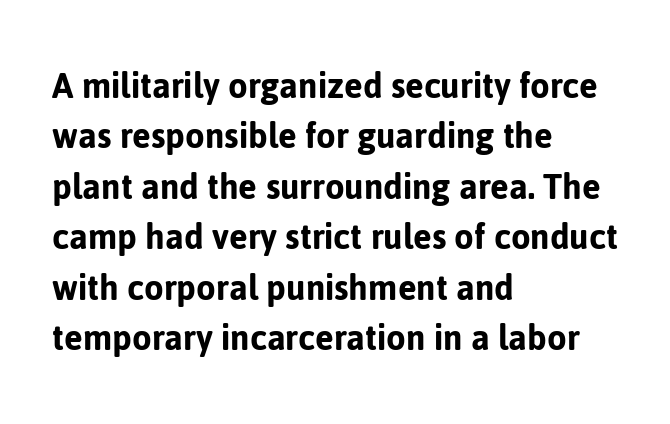
The image shows 40 px sans-serif type, upright; set left-aligned, normal line spacing (1.26x), normal letter spacing, not underlined; low stroke contrast and a medium x-height.
